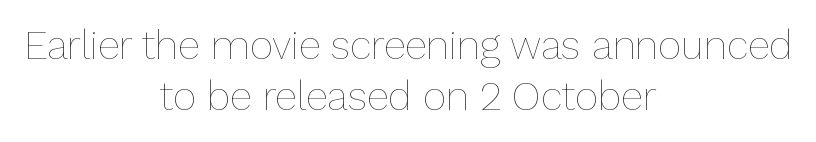
{"italic": "no", "bold": "no", "weight": "thin", "width": "normal", "stroke_contrast": "low", "x_height": "medium", "monospaced": "no", "underline": "no", "align": "center", "line_spacing": "normal", "line_spacing_ratio": 1.28, "letter_spacing": "normal", "letter_spacing_em": 0.0, "glyph_px": 40}
